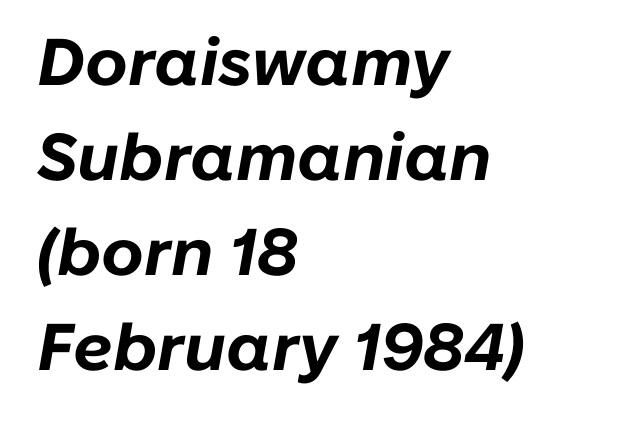
{"italic": "yes", "lean": "right", "slant_degrees": 10, "bold": "yes", "weight": "bold", "width": "normal", "stroke_contrast": "low", "x_height": "medium", "monospaced": "no", "underline": "no", "align": "left", "line_spacing": "normal", "line_spacing_ratio": 1.44, "letter_spacing": "normal", "letter_spacing_em": 0.0, "glyph_px": 66}
